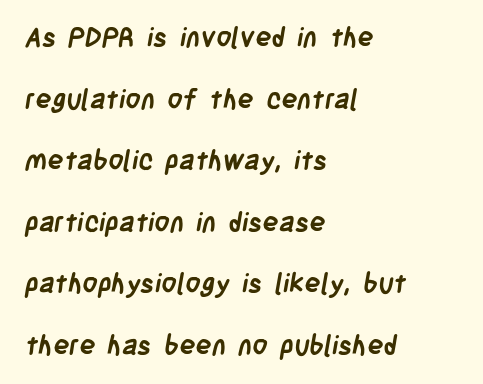
Compared with a centered layout, this one pins lines to the left instead. No extra tracking has been applied to these lines. Descenders hang freely into open space. Vertically, the passage feels expansive, rows floating well apart. A dark, heavy texture on the line: the type is bold.
